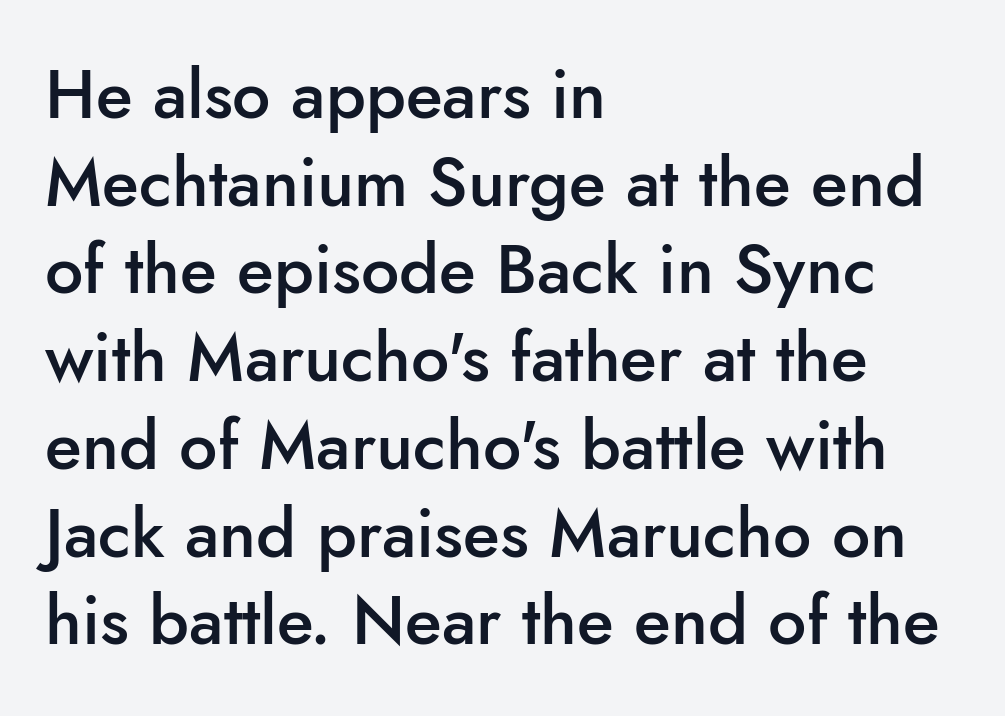
Q: Is the text bold? A: Semi-bold.
Q: Is the text italic (slanted)? A: No, it is upright.
Q: Is the typeface a serif or a sans-serif typeface? A: Sans-serif.
Q: Is the text underlined? A: No.
Q: How is the paragraph aligned? A: Left-aligned.
Q: Is the spacing between letters normal or unusually wide? A: Normal.
Q: Is the spacing between lines tight, normal or loose? A: Normal.
Q: Width (condensed, normal, or wide)? A: Normal.
Q: Stroke contrast? A: Low.
Q: x-height? A: Small.
Q: Monospaced? A: No.
